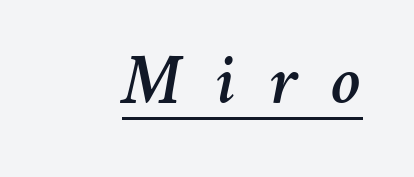
{"italic": "yes", "lean": "right", "slant_degrees": 11, "width": "normal", "stroke_contrast": "medium", "x_height": "medium", "monospaced": "no", "underline": "yes", "letter_spacing": "wide", "letter_spacing_em": 0.47, "glyph_px": 72}
